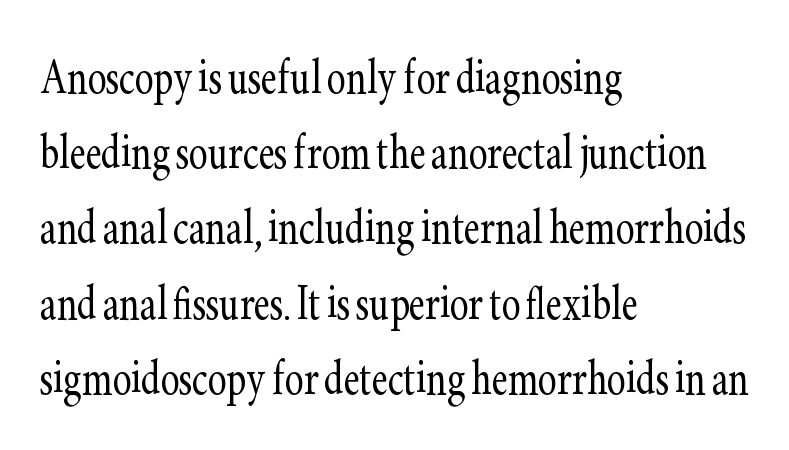
The image shows 57 px light, condensed serif type, upright; set left-aligned, normal line spacing (1.32x), normal letter spacing, not underlined; low stroke contrast and a small x-height.
